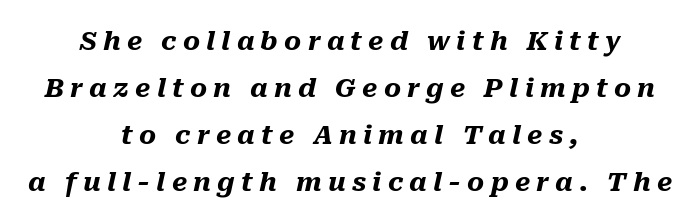
The image shows 26 px bold type, italic (leaning right); set centered, line spacing 1.81x, unusually wide letter spacing (+0.24 em), not underlined.
